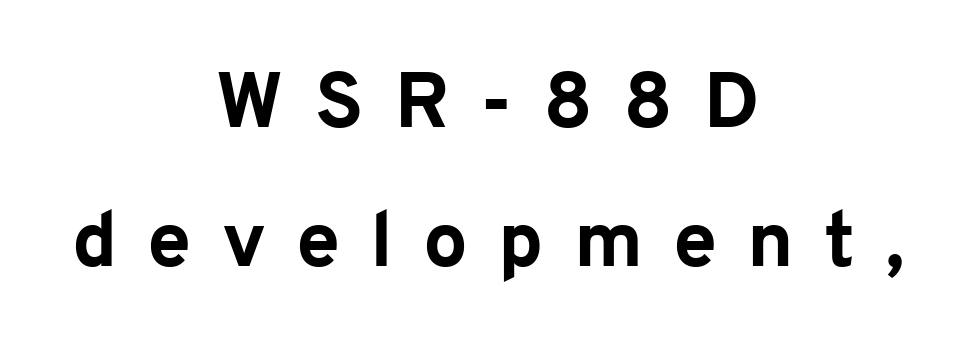
Typesetter's note: full bold, strokes at maximum text heaviness. You can tell from the bare stems that sans-serif type was used. The foot of each line stays bare and open. The rendering uses natural spacing where letterforms have individual widths. Unlike italic type, these characters show no tilt at all.
